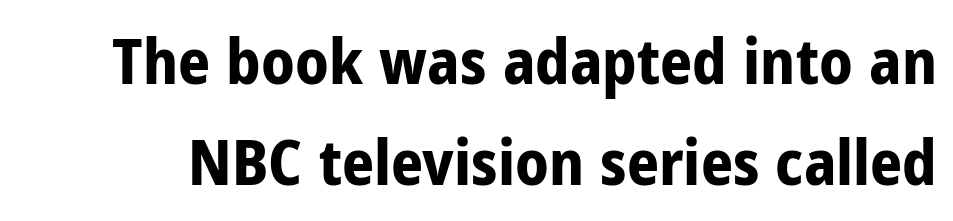
Q: Is the text bold? A: Yes.
Q: Is the text italic (slanted)? A: No, it is upright.
Q: Is the typeface a serif or a sans-serif typeface? A: Sans-serif.
Q: Is the text underlined? A: No.
Q: Is the spacing between letters normal or unusually wide? A: Normal.
Q: Is the spacing between lines tight, normal or loose? A: Normal.
Q: Width (condensed, normal, or wide)? A: Condensed.
Q: Stroke contrast? A: Low.
Q: x-height? A: Medium.
Q: Monospaced? A: No.
